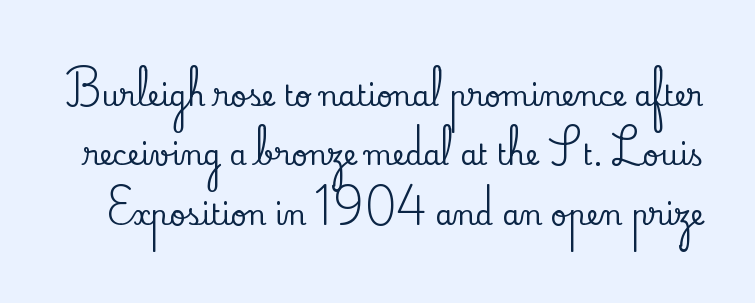
Every stem runs plumb, perpendicular to the baseline. The designer went with a serif here, giving each stem small feet. How are the letters spaced? Ordinarily, with no added tracking. Varying glyph widths throughout — classic text-font behaviour. How would I describe the line gaps? Wide and relaxed.
